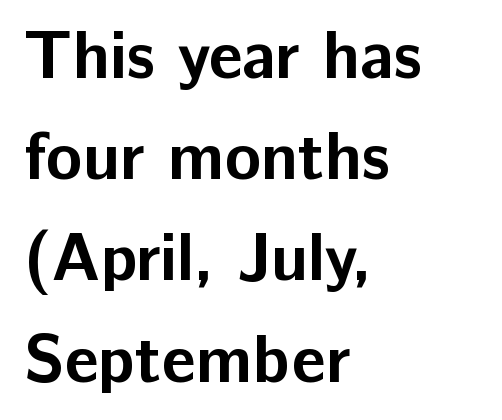
The image shows 67 px bold sans-serif type, upright; set left-aligned, normal line spacing (1.51x), normal letter spacing, not underlined; low stroke contrast and a medium x-height.
